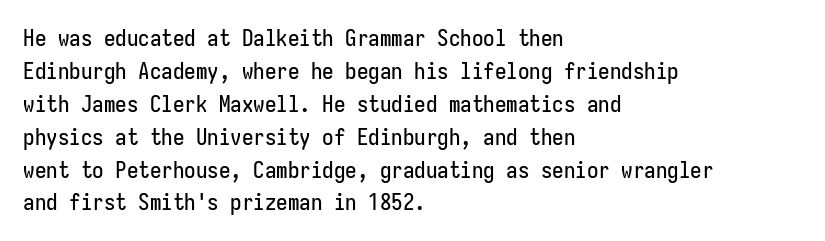
{"italic": "no", "underline": "no", "align": "left", "line_spacing": "normal", "line_spacing_ratio": 1.43, "letter_spacing": "normal", "letter_spacing_em": 0.0, "glyph_px": 23}
